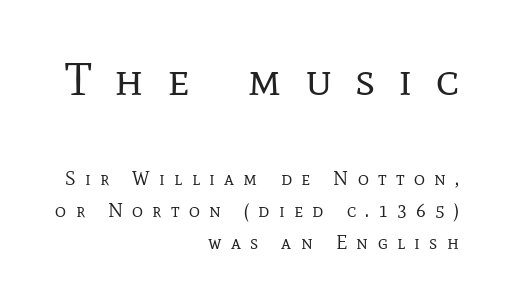
Looks like regular typesetting: each glyph gets only the width it needs. Large over small — that's the arrangement of the two blocks here. Descender tails drop into unmarked territory. Every character sits straight up, as roman type does. These lines stack with their right ends in a neat column. Heft: none added — not bold.
